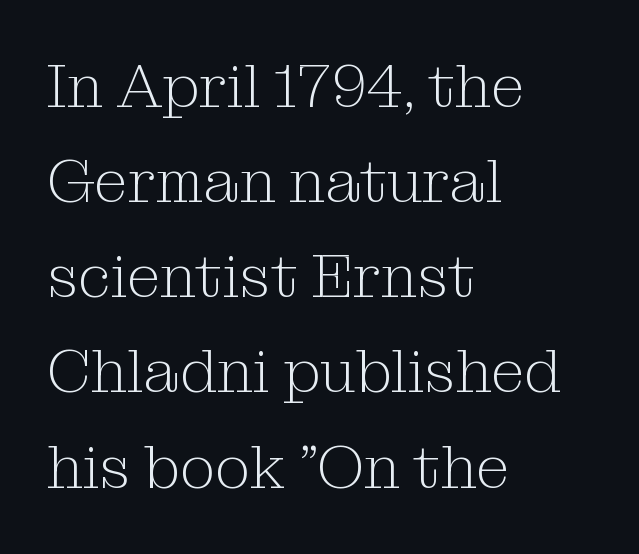
{"serif": "yes", "italic": "no", "bold": "no", "weight": "light", "width": "normal", "stroke_contrast": "medium", "x_height": "medium", "monospaced": "no", "underline": "no", "align": "left", "line_spacing": "normal", "line_spacing_ratio": 1.56, "letter_spacing": "normal", "letter_spacing_em": 0.0, "glyph_px": 61}
